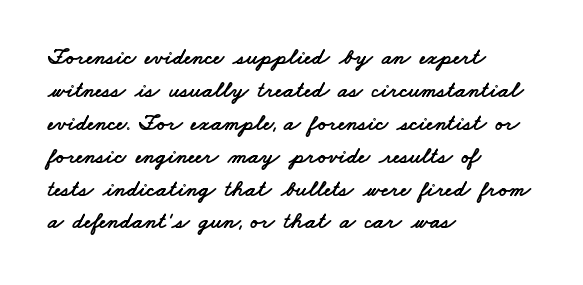
A clean baseline with only descenders dipping below it. This sample is left-justified, so line endings fall wherever the words run out. Leading matches the norm, producing a regular column. A typesetter would call this zero additional tracking.
